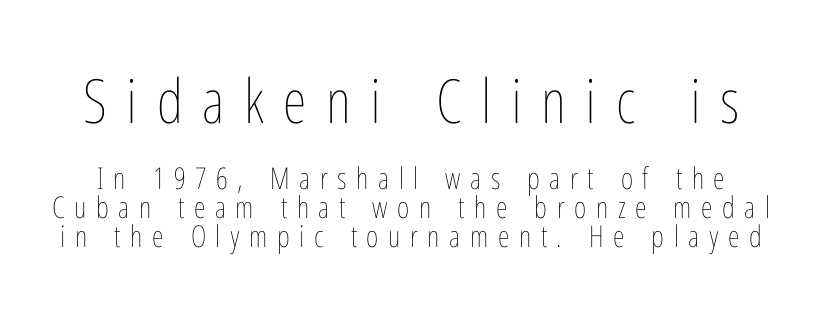
Q: Is the text bold? A: No.
Q: Is the text italic (slanted)? A: No, it is upright.
Q: Is the text underlined? A: No.
Q: Is the spacing between letters normal or unusually wide? A: Unusually wide.
Q: Is the spacing between lines tight, normal or loose? A: Tight.
Q: Which block of text is set in a larger size, the first (top) or the second (bottom)? A: The first (top) one.
Q: Width (condensed, normal, or wide)? A: Condensed.
Q: Stroke contrast? A: Low.
Q: x-height? A: Medium.
Q: Monospaced? A: No.
